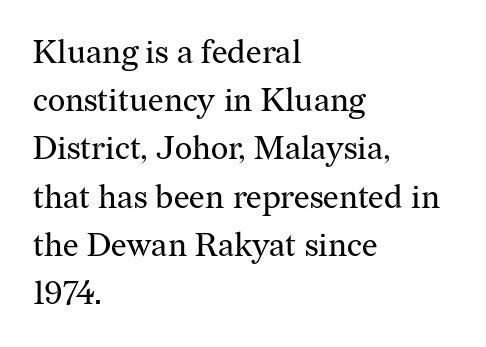
Each letter keeps its own natural width here, so spacing adapts to shape. To sum up the face: it has serifs. This rendering features lettering with no underline. This rendering leaves character spacing at its baseline value. Is this a heavy cut? Hardly; it is regular or lighter. Every character sits straight up, as roman type does.
